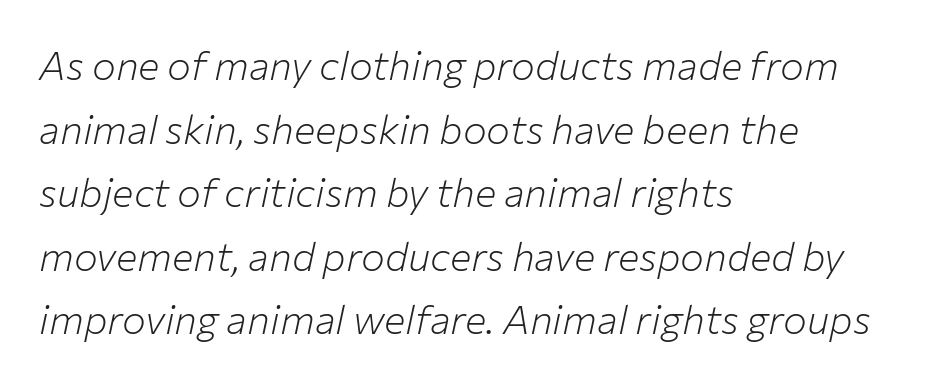
The area under the type is left untouched. No extra ink here — the face is not bold. Characters follow at the spacing the type designer built in. Tall strokes in this sample are angled rather than plumb. The ragged edge is on the right, which tells us the setting is flush left.
